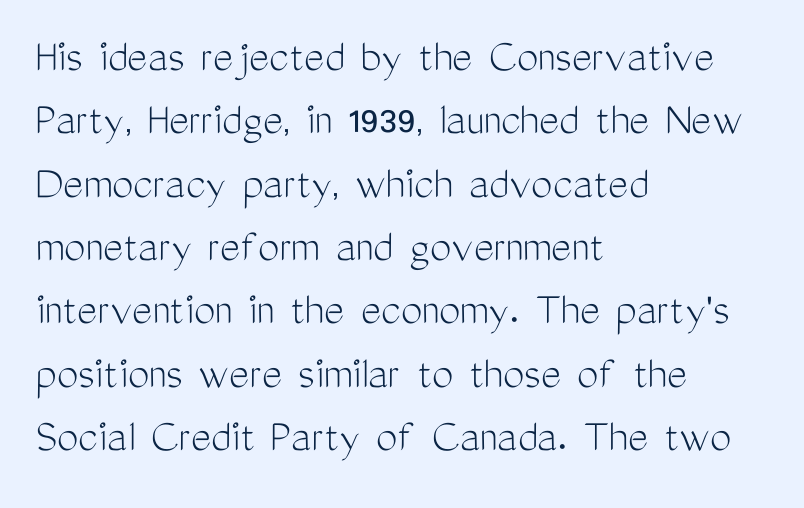
Q: Is the text bold? A: No.
Q: Is the text italic (slanted)? A: No, it is upright.
Q: Is the typeface a serif or a sans-serif typeface? A: Sans-serif.
Q: Is the text underlined? A: No.
Q: How is the paragraph aligned? A: Left-aligned.
Q: Is the spacing between letters normal or unusually wide? A: Normal.
Q: Is the spacing between lines tight, normal or loose? A: Normal.
Q: Width (condensed, normal, or wide)? A: Condensed.
Q: Stroke contrast? A: Medium.
Q: x-height? A: Medium.
Q: Monospaced? A: No.
